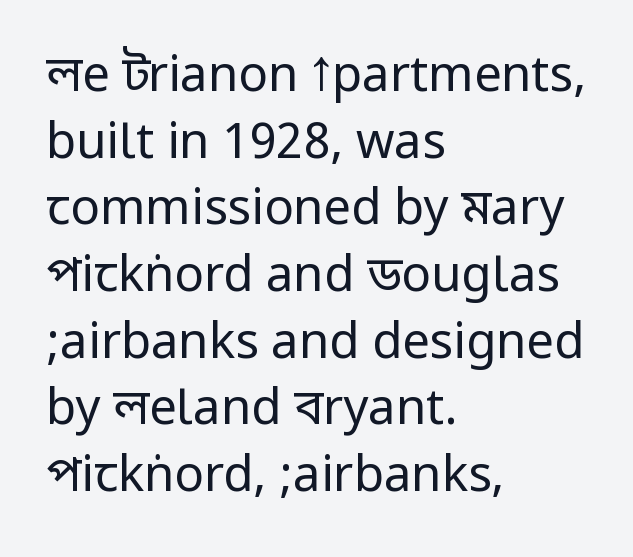
The characters are drawn with everyday or finer stroke widths. Every stem runs plumb, perpendicular to the baseline. In CSS terms this would be text-align: left. Students, observe: this is what conventionally led text looks like.
